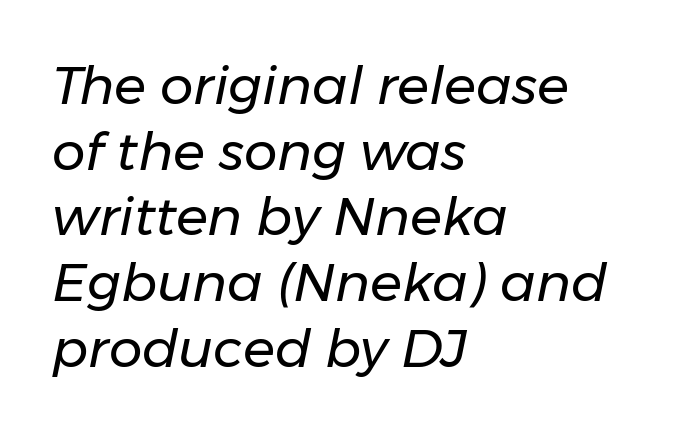
Bold? No — there's no thickening of the strokes. Lines of text with bare space underneath. The rendering uses natural spacing where letterforms have individual widths. The paragraph has a hard left edge and a soft right edge.
